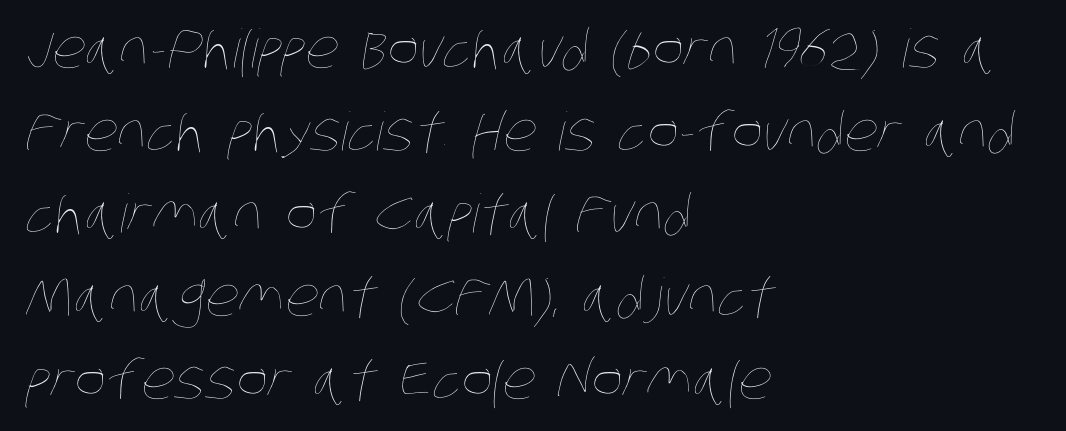
Q: Is the text bold? A: No.
Q: Is the text underlined? A: No.
Q: How is the paragraph aligned? A: Left-aligned.
Q: Is the spacing between letters normal or unusually wide? A: Normal.
Q: Is the spacing between lines tight, normal or loose? A: Normal.
Q: Width (condensed, normal, or wide)? A: Condensed.
Q: Stroke contrast? A: Low.
Q: x-height? A: Large.
Q: Monospaced? A: No.
